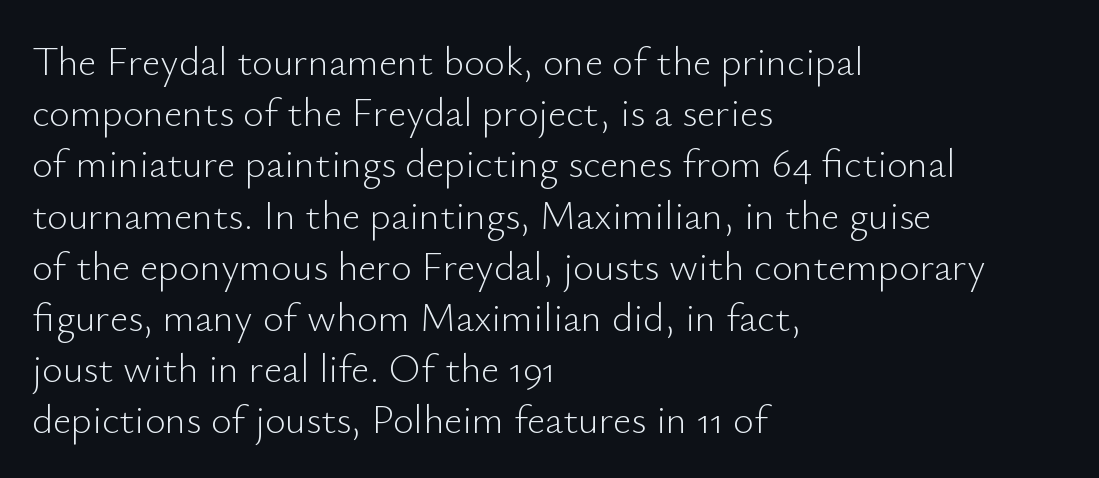
The image shows 40 px light sans-serif type, upright; set left-aligned, normal line spacing (1.28x), normal letter spacing, not underlined; low stroke contrast and a small x-height.
